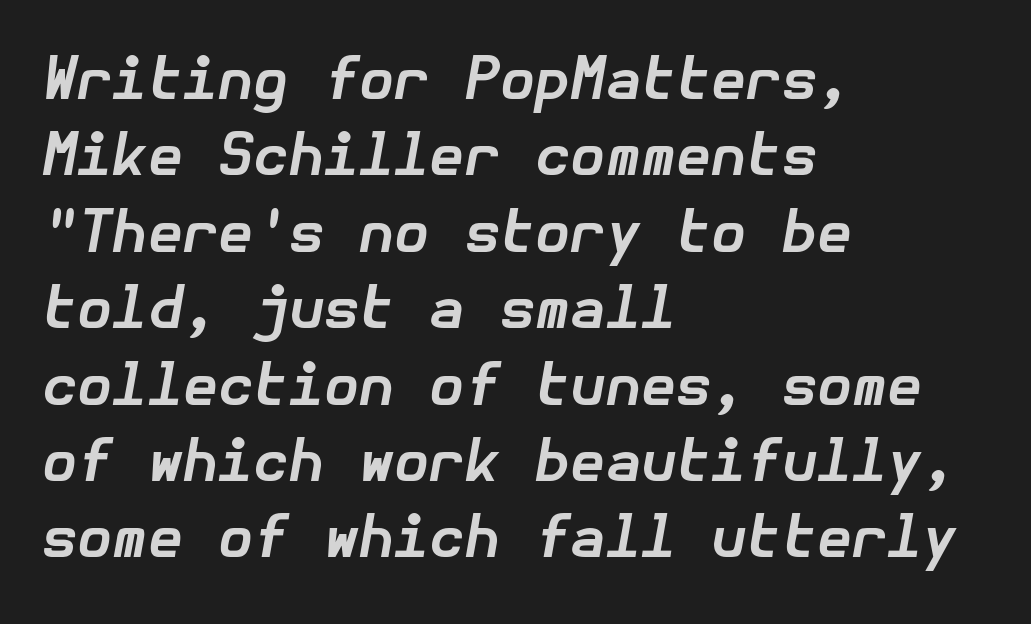
{"italic": "yes", "lean": "right", "slant_degrees": 10, "bold": "yes", "weight": "bold", "width": "normal", "stroke_contrast": "low", "x_height": "medium", "underline": "no", "align": "left", "line_spacing": "normal", "line_spacing_ratio": 1.34, "letter_spacing": "normal", "letter_spacing_em": 0.0, "glyph_px": 57}
